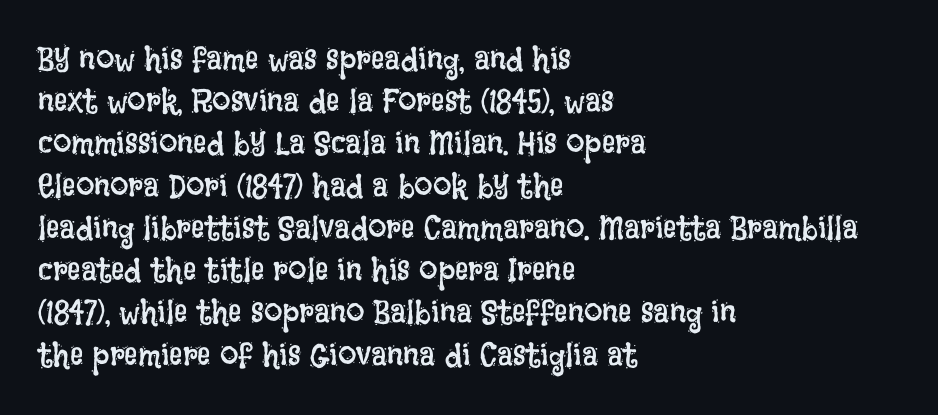
Q: Is the text bold? A: No.
Q: Is the text italic (slanted)? A: No, it is upright.
Q: Is the text underlined? A: No.
Q: How is the paragraph aligned? A: Left-aligned.
Q: Is the spacing between letters normal or unusually wide? A: Normal.
Q: Is the spacing between lines tight, normal or loose? A: Normal.
Q: Width (condensed, normal, or wide)? A: Condensed.
Q: Stroke contrast? A: Low.
Q: x-height? A: Large.
Q: Monospaced? A: No.
